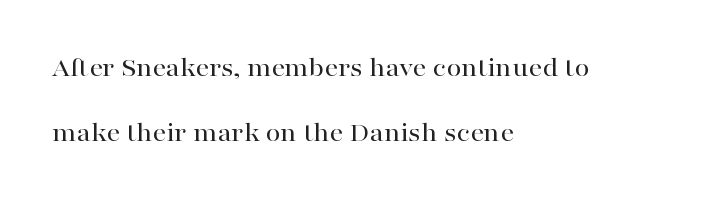
The image shows 27 px text type, upright; set left-aligned, loose line spacing (2.41x), normal letter spacing, not underlined.
